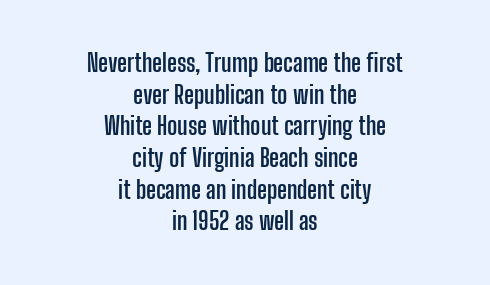
The image shows 24 px bold type, upright; set centered, normal line spacing (1.32x), normal letter spacing, not underlined.
